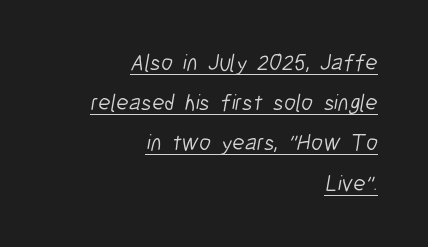
Q: Is the text bold? A: No.
Q: Is the text underlined? A: Yes.
Q: How is the paragraph aligned? A: Right-aligned.
Q: Is the spacing between letters normal or unusually wide? A: Normal.
